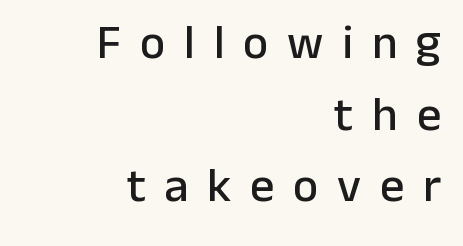
The space between consecutive lines is moderate. A typesetter would label this face a sans. These lines are rendered in a variable-pitch font. Spacing between characters has been opened up far beyond the box default.
